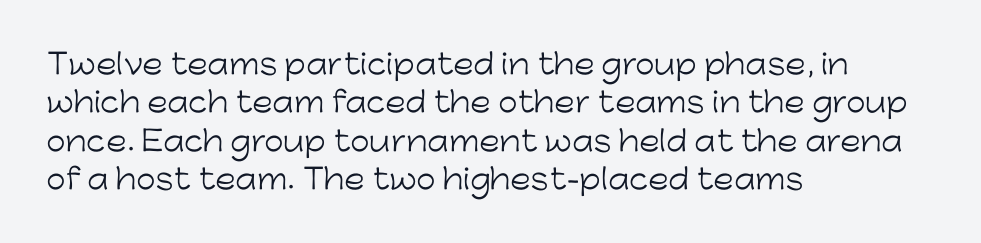
{"serif": "no", "italic": "no", "bold": "no", "weight": "light", "width": "normal", "stroke_contrast": "low", "x_height": "medium", "monospaced": "no", "underline": "no", "align": "left", "line_spacing": "normal", "line_spacing_ratio": 1.37, "letter_spacing": "normal", "letter_spacing_em": 0.0, "glyph_px": 28}
